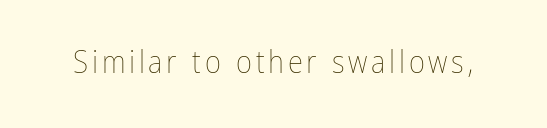
The image shows 31 px thin, condensed type, upright; set not underlined; low stroke contrast and a medium x-height.
